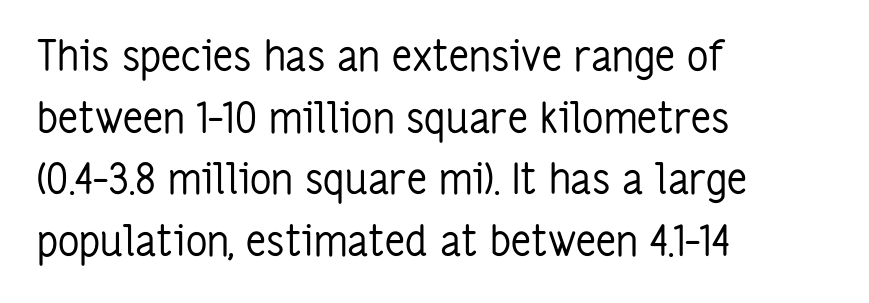
{"serif": "no", "italic": "no", "bold": "no", "weight": "regular", "width": "condensed", "stroke_contrast": "low", "x_height": "medium", "monospaced": "no", "underline": "no", "align": "left", "line_spacing": "normal", "line_spacing_ratio": 1.47, "letter_spacing": "normal", "letter_spacing_em": 0.0, "glyph_px": 42}
